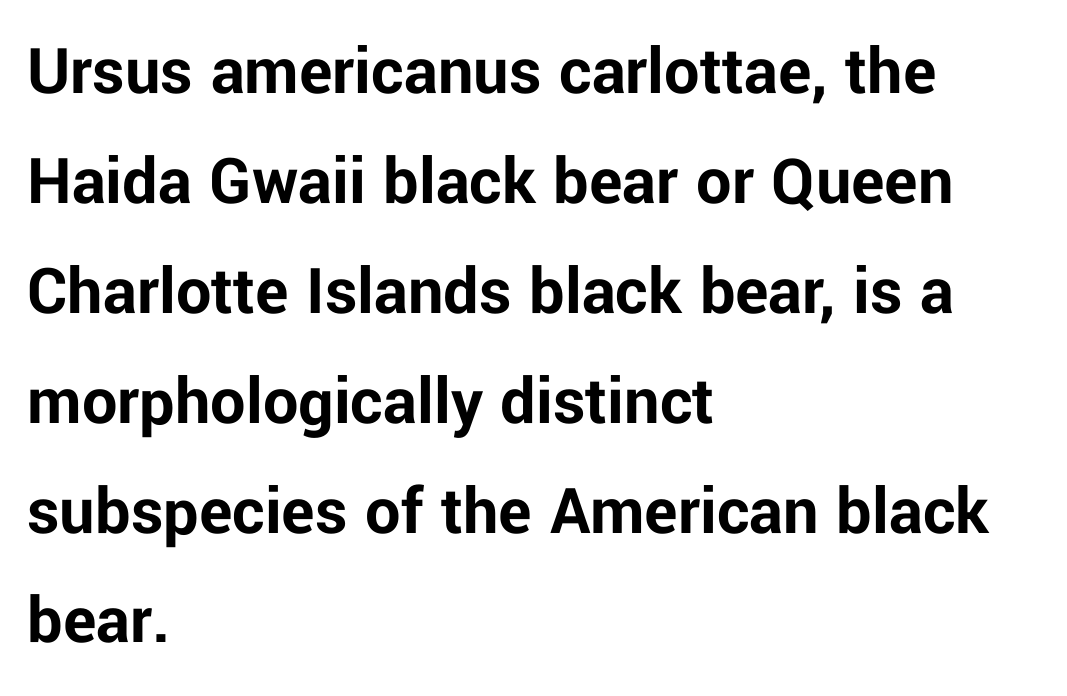
{"serif": "no", "italic": "no", "bold": "yes", "weight": "bold", "width": "normal", "stroke_contrast": "low", "x_height": "medium", "monospaced": "no", "underline": "no", "align": "left", "line_spacing": "normal", "line_spacing_ratio": 1.57, "letter_spacing": "normal", "letter_spacing_em": 0.0, "glyph_px": 70}
